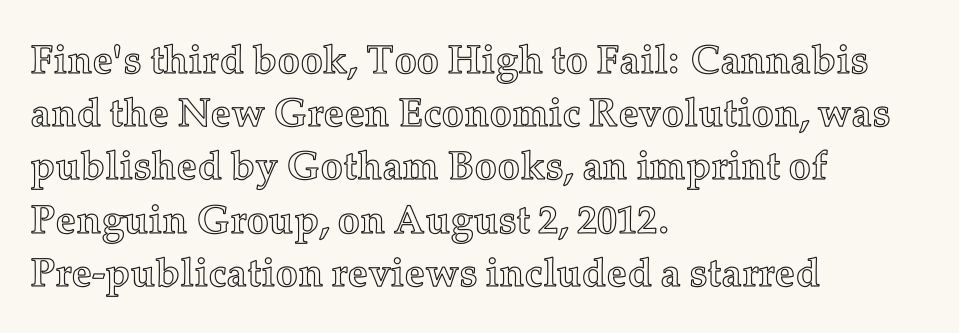
Q: Is the text italic (slanted)? A: No, it is upright.
Q: Is the text underlined? A: No.
Q: How is the paragraph aligned? A: Left-aligned.
Q: Is the spacing between letters normal or unusually wide? A: Normal.
Q: Is the spacing between lines tight, normal or loose? A: Normal.
Q: Width (condensed, normal, or wide)? A: Normal.
Q: x-height? A: Medium.
Q: Monospaced? A: No.
